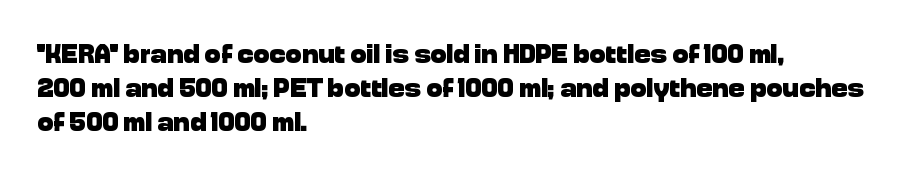
Q: Is the text bold? A: Yes.
Q: Is the text italic (slanted)? A: No, it is upright.
Q: Is the text underlined? A: No.
Q: How is the paragraph aligned? A: Left-aligned.
Q: Is the spacing between letters normal or unusually wide? A: Normal.
Q: Is the spacing between lines tight, normal or loose? A: Normal.
